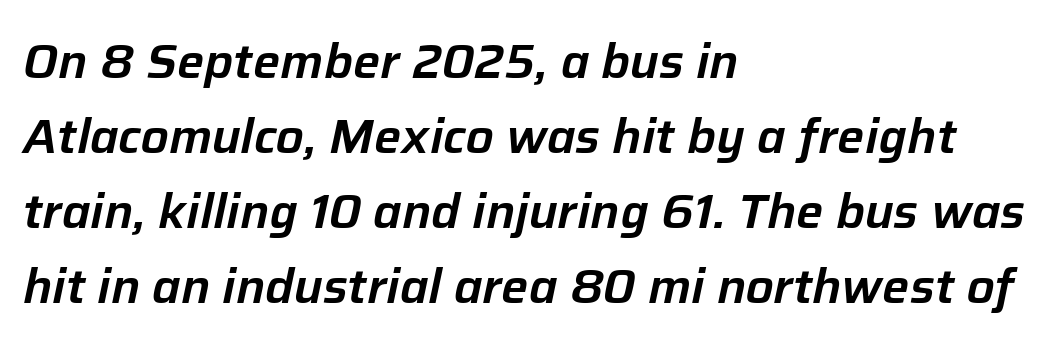
{"italic": "yes", "lean": "right", "slant_degrees": 12, "width": "normal", "stroke_contrast": "low", "x_height": "medium", "monospaced": "no", "underline": "no", "align": "left", "line_spacing": "normal", "line_spacing_ratio": 1.56, "letter_spacing": "normal", "letter_spacing_em": 0.0, "glyph_px": 48}
